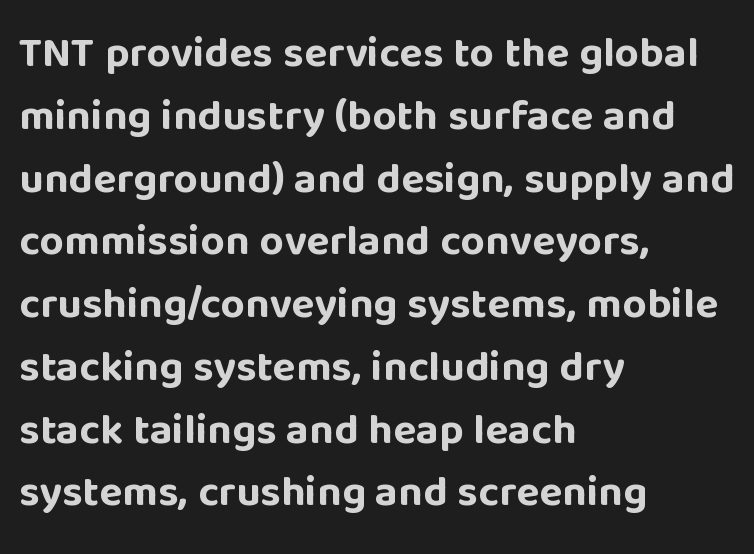
{"serif": "no", "italic": "no", "bold": "yes", "weight": "bold", "width": "normal", "stroke_contrast": "low", "x_height": "large", "monospaced": "no", "underline": "no", "align": "left", "line_spacing": "normal", "line_spacing_ratio": 1.46, "letter_spacing": "normal", "letter_spacing_em": 0.0, "glyph_px": 43}
